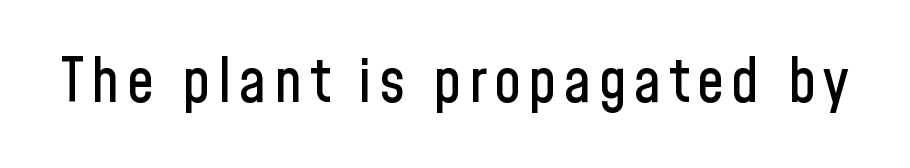
The image shows 61 px condensed sans-serif type, upright; set not underlined; low stroke contrast and a medium x-height.
